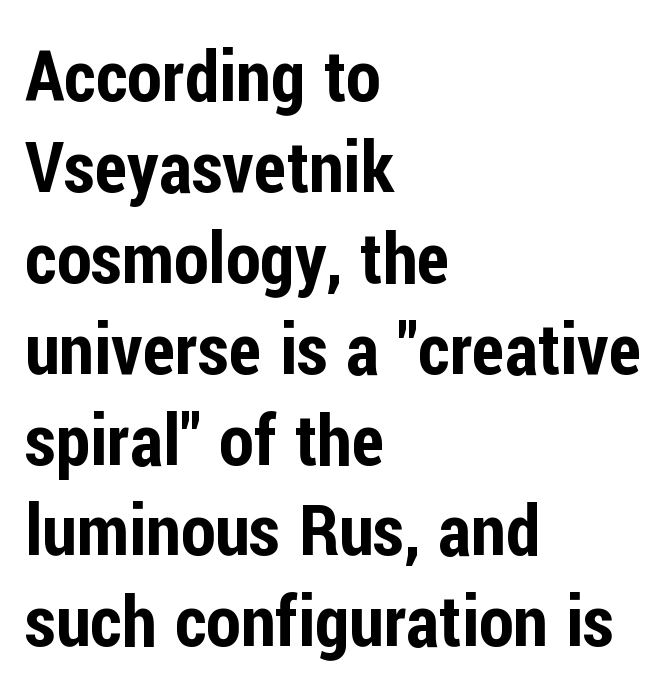
The image shows 71 px condensed sans-serif type, upright; set left-aligned, normal line spacing (1.28x), normal letter spacing, not underlined; low stroke contrast and a medium x-height.
